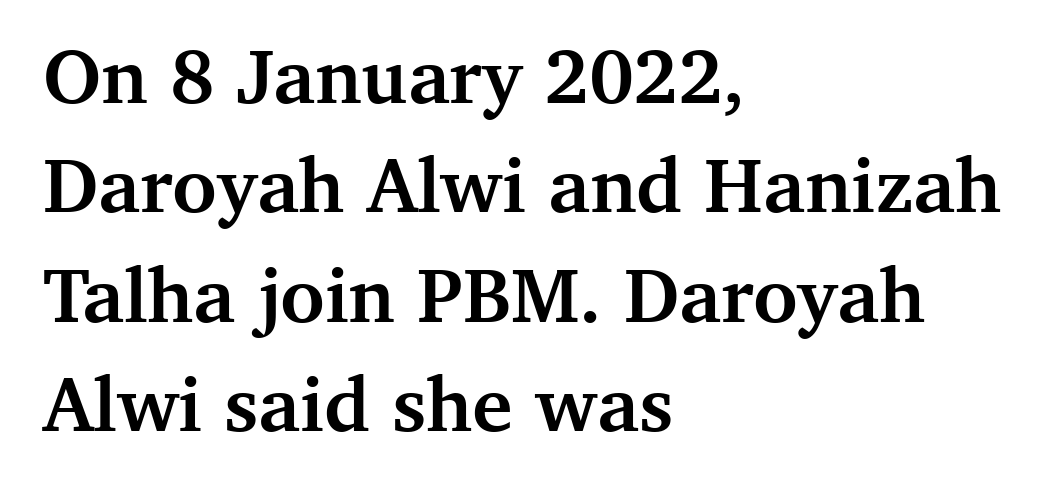
Alignment: flush left. Regarding serifs, this sample has them. This rendering leaves character spacing at its baseline value. The face used here has the dense, thick strokes of a bold. The rendering uses natural spacing where letterforms have individual widths.
